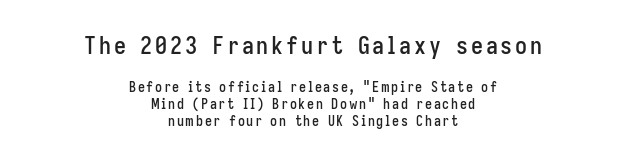
{"italic": "no", "underline": "no", "align": "center", "line_spacing_ratio": 1.21, "larger_block": "first", "size_ratio": 1.71, "glyph_px": 24}
